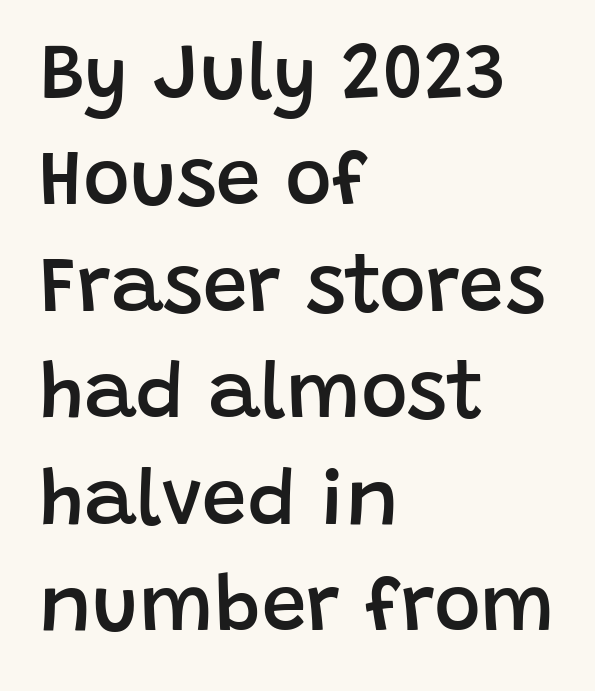
{"serif": "no", "italic": "no", "bold": "semi", "weight": "semibold", "width": "normal", "stroke_contrast": "low", "x_height": "large", "monospaced": "no", "underline": "no", "align": "left", "line_spacing": "normal", "line_spacing_ratio": 1.33, "letter_spacing": "normal", "letter_spacing_em": 0.0, "glyph_px": 80}
